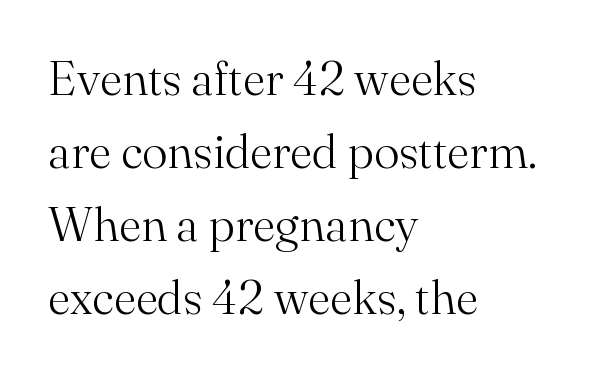
Q: Is the text bold? A: No.
Q: Is the text italic (slanted)? A: No, it is upright.
Q: Is the typeface a serif or a sans-serif typeface? A: Serif.
Q: Is the text underlined? A: No.
Q: How is the paragraph aligned? A: Left-aligned.
Q: Is the spacing between letters normal or unusually wide? A: Normal.
Q: Is the spacing between lines tight, normal or loose? A: Normal.
Q: Width (condensed, normal, or wide)? A: Normal.
Q: Stroke contrast? A: Medium.
Q: x-height? A: Small.
Q: Monospaced? A: No.
